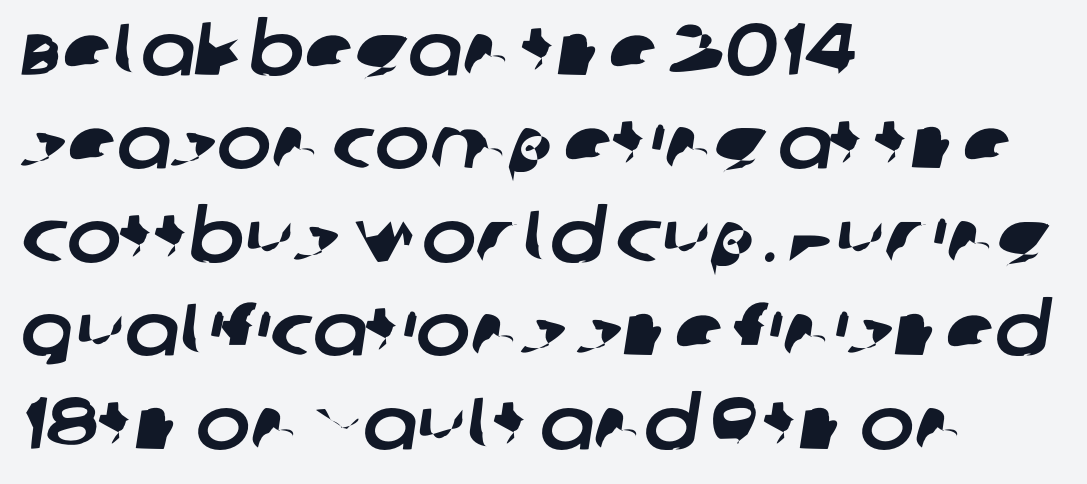
Q: Is the typeface a serif or a sans-serif typeface? A: Sans-serif.
Q: Is the text underlined? A: No.
Q: How is the paragraph aligned? A: Left-aligned.
Q: Is the spacing between letters normal or unusually wide? A: Normal.
Q: Is the spacing between lines tight, normal or loose? A: Normal.
Q: Width (condensed, normal, or wide)? A: Normal.
Q: Stroke contrast? A: Low.
Q: x-height? A: Large.
Q: Monospaced? A: No.
